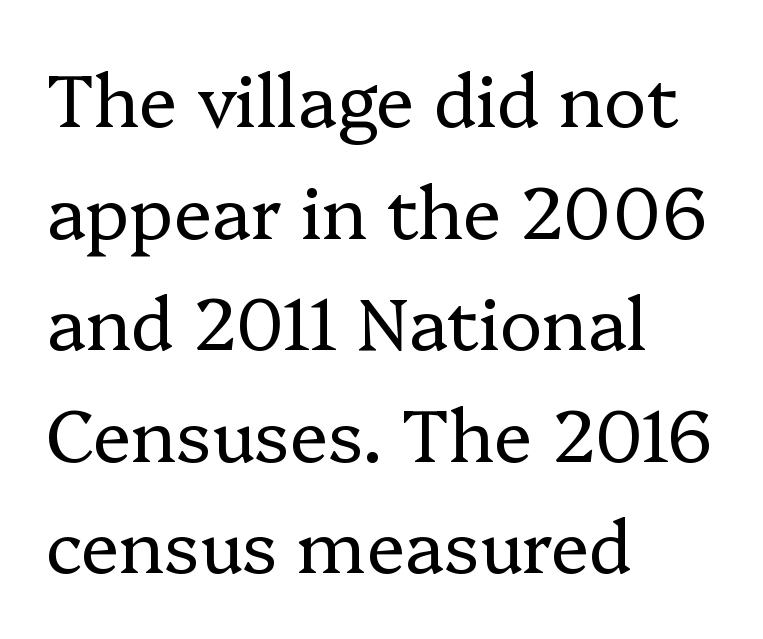
The letters advance in unequal steps, a hallmark of proportional type. The rows are spaced the way most documents space them. The face used here is seriffed, in the tradition of book romans. Posture: upright roman.
